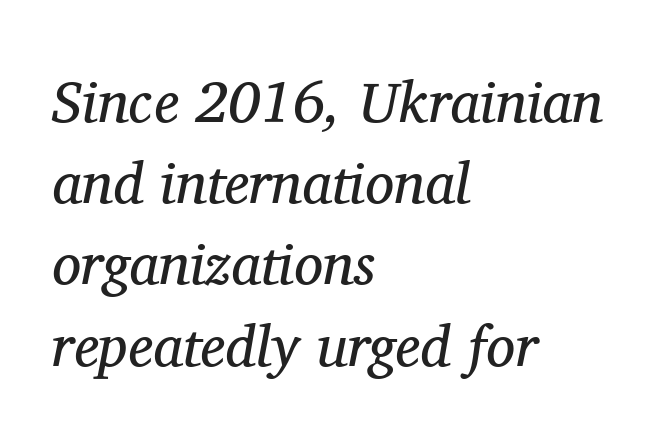
The image shows 58 px regular-weight serif type, italic (leaning right); set left-aligned, normal line spacing (1.4x), normal letter spacing, not underlined; medium stroke contrast and a medium x-height.
